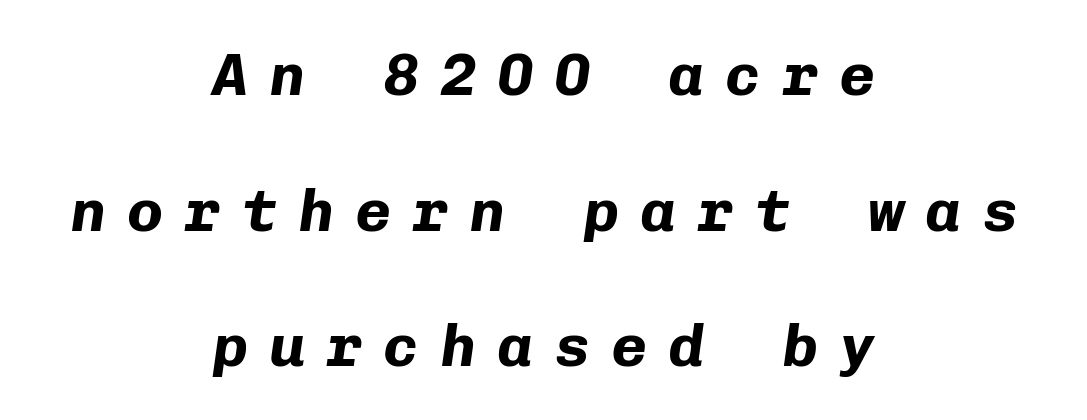
Inter-character spacing is expanded well beyond the font's built-in metrics. Is the type slanted? Yes — the strokes lean at a clear angle. The sample has been set heavy, in full bold. Think of a typewriter: that constant character pitch is what you see here. These lines are centered, leaving both edges ragged. Vertical spacing — loose.
